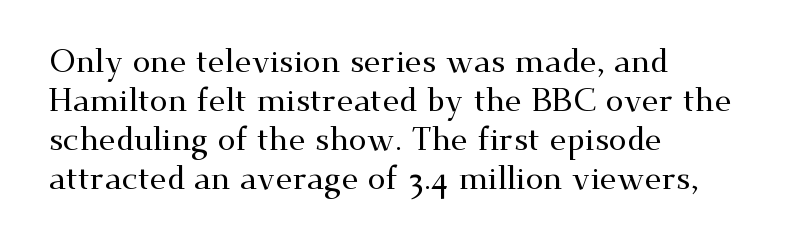
{"serif": "yes", "italic": "no", "width": "wide", "stroke_contrast": "medium", "x_height": "small", "monospaced": "no", "underline": "no", "align": "left", "line_spacing_ratio": 1.22, "letter_spacing": "normal", "letter_spacing_em": 0.0, "glyph_px": 32}
